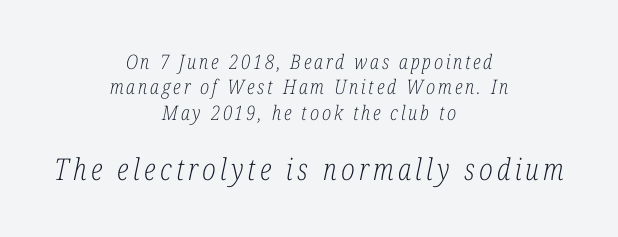
The image shows 30 px light, condensed serif type, italic (leaning right); set centered, normal line spacing (1.27x), not underlined; the second (bottom) block is 1.5x larger; low stroke contrast and a medium x-height.
